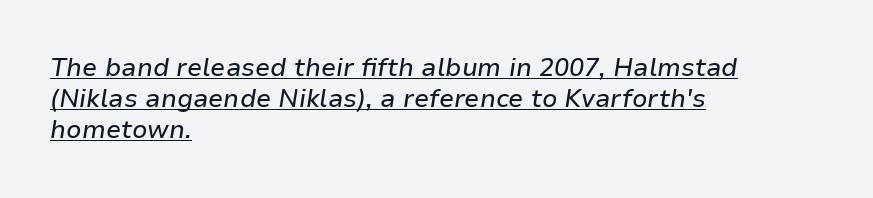
The image shows 25 px text type, italic (leaning right); set left-aligned, normal line spacing (1.25x), normal letter spacing, underlined.
